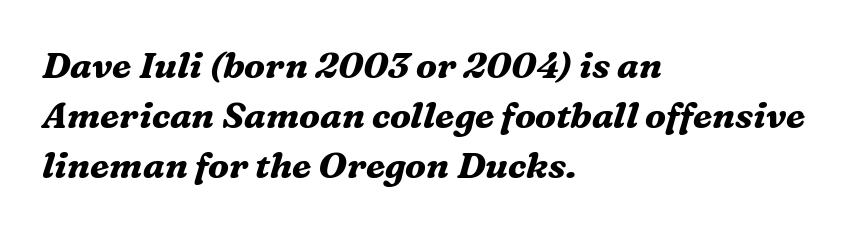
Q: Is the text bold? A: Yes.
Q: Is the text italic (slanted)? A: Yes, it leans right by about 16 degrees.
Q: Is the typeface a serif or a sans-serif typeface? A: Serif.
Q: Is the text underlined? A: No.
Q: How is the paragraph aligned? A: Left-aligned.
Q: Is the spacing between letters normal or unusually wide? A: Normal.
Q: Is the spacing between lines tight, normal or loose? A: Normal.
Q: Width (condensed, normal, or wide)? A: Normal.
Q: Stroke contrast? A: Medium.
Q: x-height? A: Medium.
Q: Monospaced? A: No.
